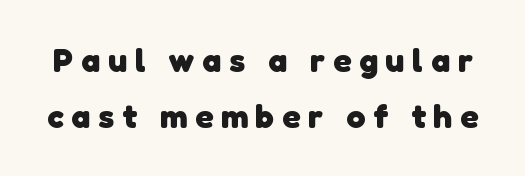
In terms of letterspacing, this is a distinctly airy, spread setting. The passage shown is typeset with a sans-serif family. The face used here has the dense, thick strokes of a bold. The space between consecutive lines is moderate. Descender tails drop into unmarked territory.
